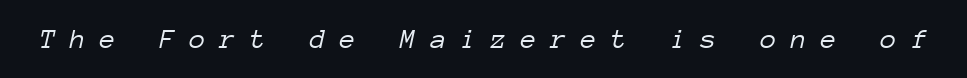
Q: Is the text bold? A: No.
Q: Is the text italic (slanted)? A: Yes, it leans right by about 12 degrees.
Q: Is the text underlined? A: No.
Q: Is the spacing between letters normal or unusually wide? A: Unusually wide.
Q: Width (condensed, normal, or wide)? A: Normal.
Q: Stroke contrast? A: Low.
Q: x-height? A: Medium.
Q: Monospaced? A: Yes.
